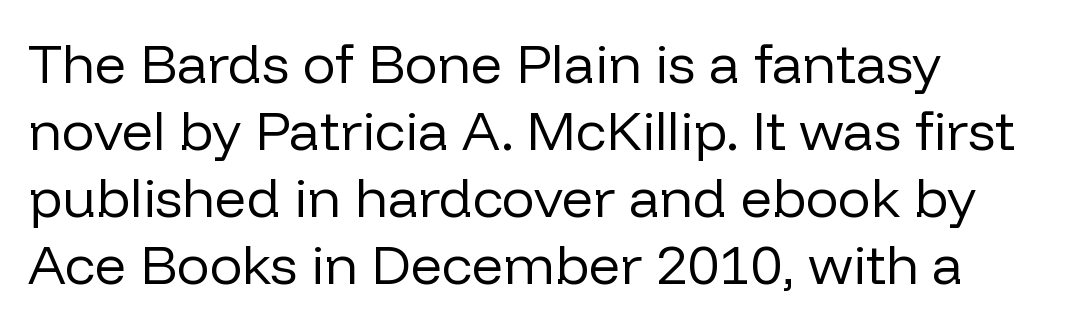
The image shows 55 px regular-weight sans-serif type, upright; set line spacing 1.22x, normal letter spacing, not underlined; low stroke contrast and a medium x-height.
